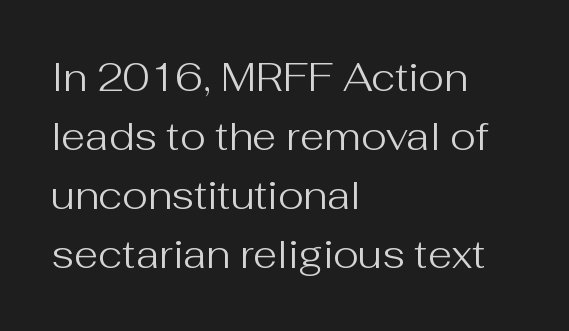
Q: Is the text bold? A: No.
Q: Is the text italic (slanted)? A: No, it is upright.
Q: Is the typeface a serif or a sans-serif typeface? A: Sans-serif.
Q: Is the text underlined? A: No.
Q: How is the paragraph aligned? A: Left-aligned.
Q: Is the spacing between letters normal or unusually wide? A: Normal.
Q: Is the spacing between lines tight, normal or loose? A: Normal.
Q: Width (condensed, normal, or wide)? A: Normal.
Q: Stroke contrast? A: Medium.
Q: x-height? A: Medium.
Q: Monospaced? A: No.
